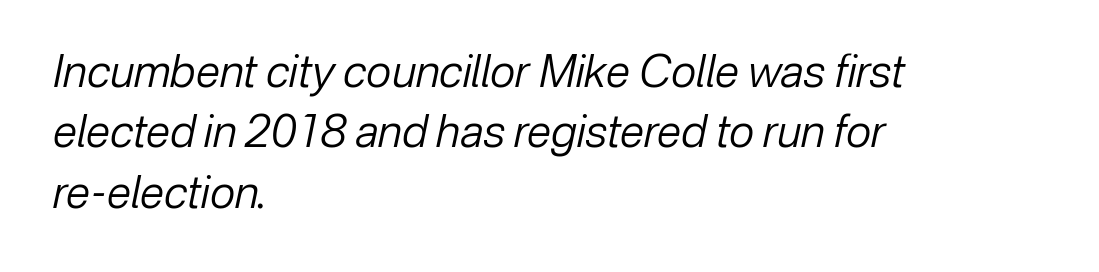
{"italic": "yes", "lean": "right", "slant_degrees": 12, "bold": "no", "weight": "regular", "width": "normal", "stroke_contrast": "low", "x_height": "medium", "monospaced": "no", "underline": "no", "align": "left", "line_spacing": "normal", "line_spacing_ratio": 1.37, "letter_spacing": "normal", "letter_spacing_em": 0.0, "glyph_px": 44}
